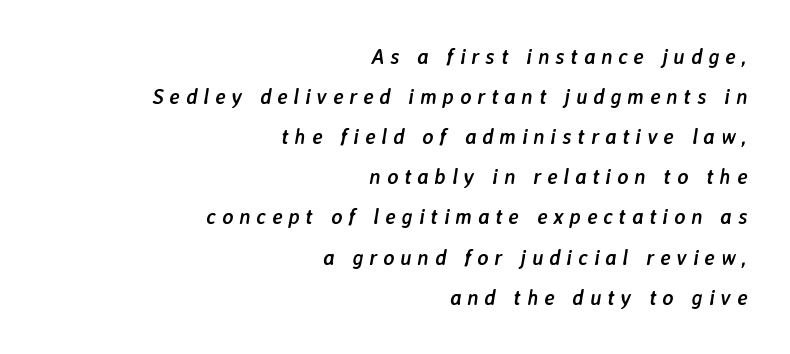
A clean baseline with only descenders dipping below it. Widely set lines give the paragraph a tall, airy silhouette. The letterforms stand isolated, each surrounded by extra space. Each line ends at the same right margin while the left side varies. If you drew a line through each stem, it would be angled.
